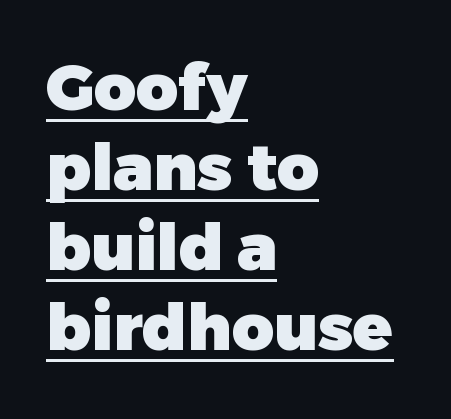
Proportional: the letters do not fall into vertical columns. Italic? Not at all — the glyphs are vertical. This rendering features underlined lettering. Honestly, the letter spacing is just normal — you wouldn't notice it.
